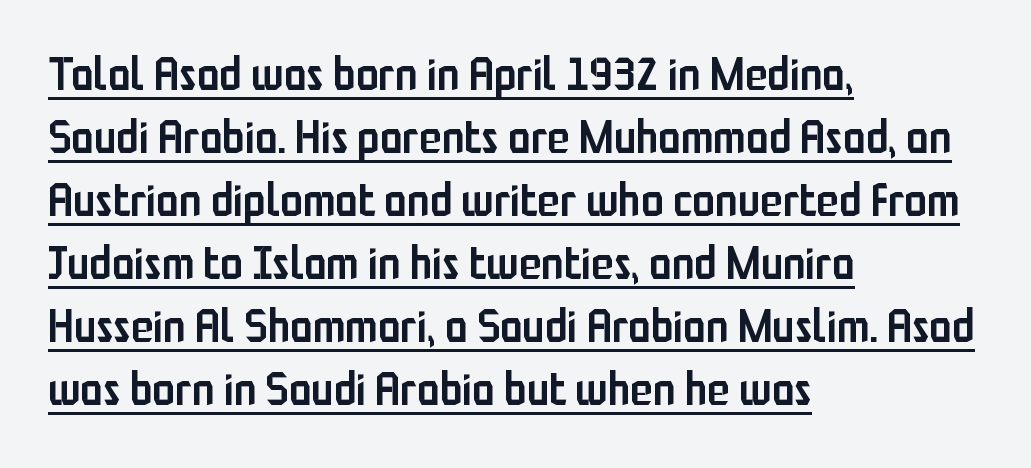
The image shows 46 px semibold, condensed sans-serif type, upright; set left-aligned, normal line spacing (1.37x), normal letter spacing, underlined; low stroke contrast and a medium x-height.
